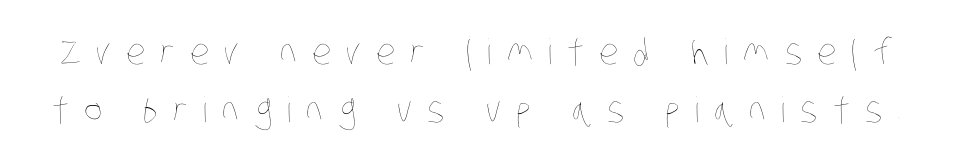
Q: Is the text bold? A: No.
Q: Is the text underlined? A: No.
Q: Is the spacing between letters normal or unusually wide? A: Unusually wide.
Q: Is the spacing between lines tight, normal or loose? A: Normal.
Q: Width (condensed, normal, or wide)? A: Condensed.
Q: Stroke contrast? A: Low.
Q: x-height? A: Large.
Q: Monospaced? A: No.
